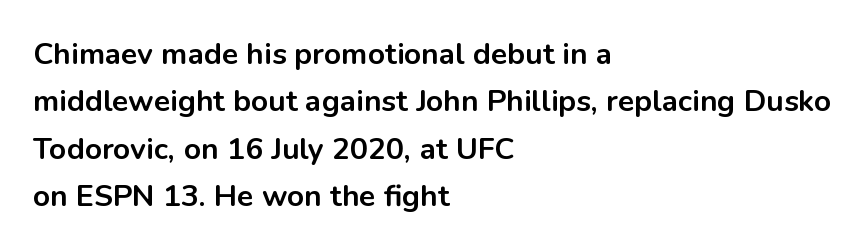
{"serif": "no", "italic": "no", "bold": "yes", "weight": "bold", "width": "normal", "stroke_contrast": "low", "x_height": "medium", "monospaced": "no", "underline": "no", "align": "left", "line_spacing": "normal", "line_spacing_ratio": 1.58, "letter_spacing": "normal", "letter_spacing_em": 0.0, "glyph_px": 30}
